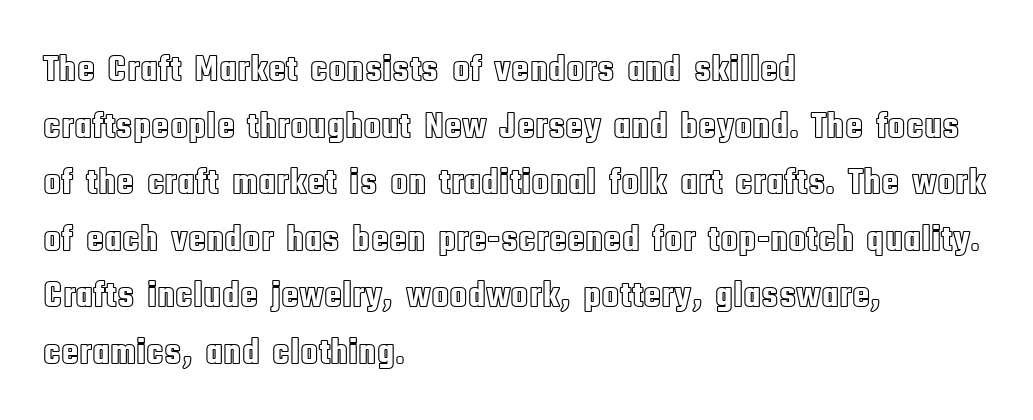
The image shows 37 px condensed type, upright; set left-aligned, normal line spacing (1.53x), normal letter spacing, not underlined; a large x-height.
